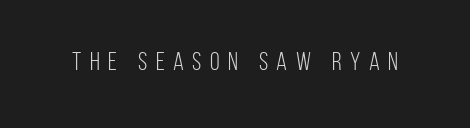
{"italic": "no", "bold": "no", "underline": "no", "letter_spacing": "wide", "letter_spacing_em": 0.34, "glyph_px": 25}
